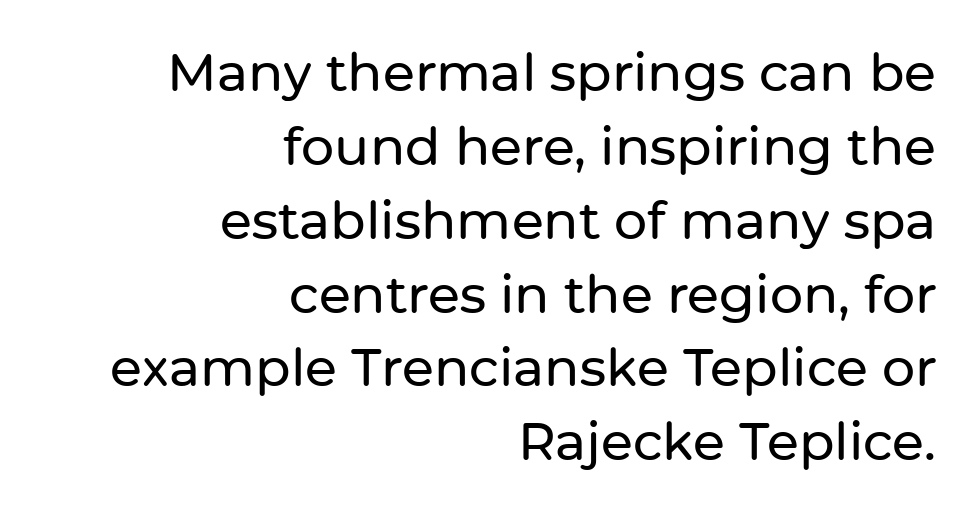
The image shows 52 px sans-serif type, upright; set right-aligned, normal line spacing (1.42x), normal letter spacing, not underlined; low stroke contrast and a medium x-height.
